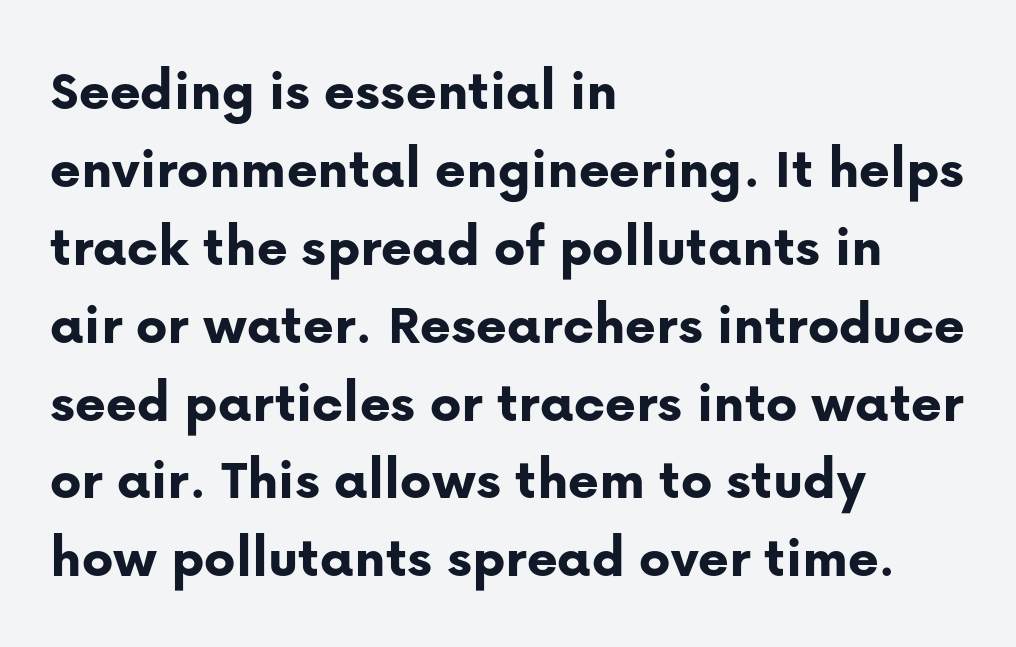
The image shows 59 px bold sans-serif type, upright; set left-aligned, normal line spacing (1.32x), normal letter spacing, not underlined; low stroke contrast and a medium x-height.
